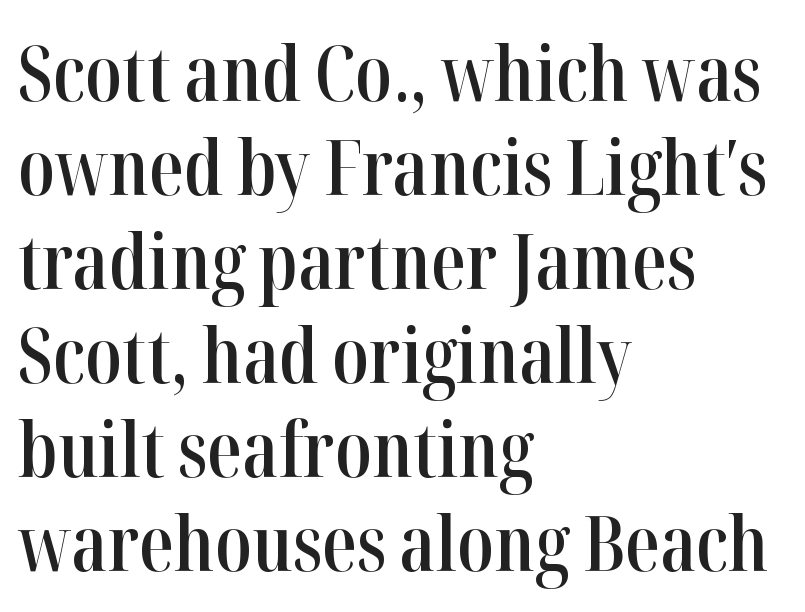
Q: Is the text bold? A: Semi-bold.
Q: Is the text italic (slanted)? A: No, it is upright.
Q: Is the typeface a serif or a sans-serif typeface? A: Serif.
Q: Is the text underlined? A: No.
Q: How is the paragraph aligned? A: Left-aligned.
Q: Is the spacing between letters normal or unusually wide? A: Normal.
Q: Width (condensed, normal, or wide)? A: Condensed.
Q: Stroke contrast? A: High.
Q: x-height? A: Medium.
Q: Monospaced? A: No.
